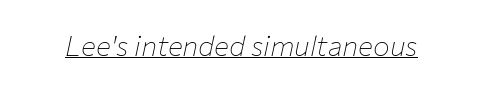
The image shows 28 px thin type, italic (leaning right); set normal letter spacing, underlined; low stroke contrast and a medium x-height.
